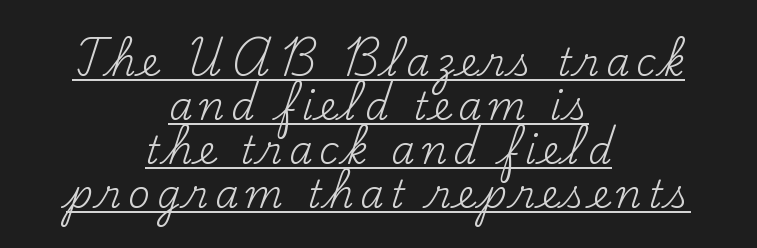
Q: Is the text bold? A: No.
Q: Is the text italic (slanted)? A: Yes.
Q: Is the typeface a serif or a sans-serif typeface? A: Serif.
Q: Is the text underlined? A: Yes.
Q: How is the paragraph aligned? A: Centered.
Q: Width (condensed, normal, or wide)? A: Normal.
Q: Stroke contrast? A: Medium.
Q: x-height? A: Small.
Q: Monospaced? A: No.
